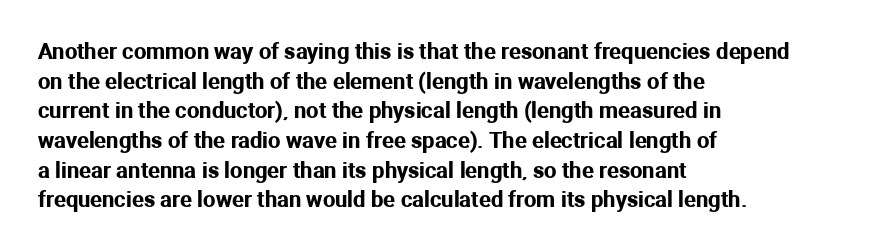
The image shows 22 px text type, upright; set left-aligned, normal line spacing (1.35x), normal letter spacing, not underlined.
